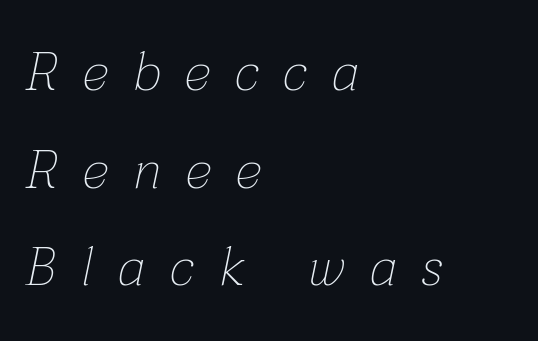
The image shows 54 px thin type, italic (leaning right); set left-aligned, line spacing 1.81x, unusually wide letter spacing (+0.47 em), not underlined; low stroke contrast and a medium x-height.
